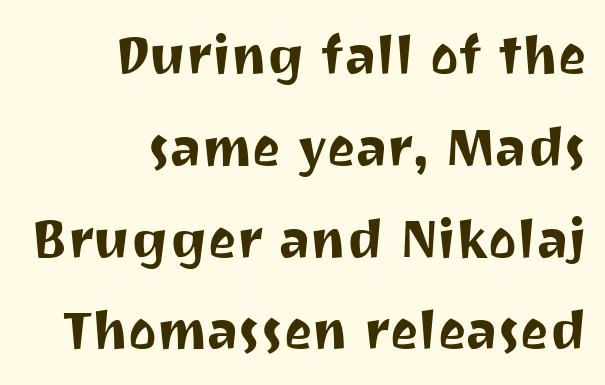
Q: Is the text italic (slanted)? A: No, it is upright.
Q: Is the typeface a serif or a sans-serif typeface? A: Sans-serif.
Q: Is the text underlined? A: No.
Q: How is the paragraph aligned? A: Right-aligned.
Q: Is the spacing between letters normal or unusually wide? A: Normal.
Q: Is the spacing between lines tight, normal or loose? A: Normal.
Q: Width (condensed, normal, or wide)? A: Normal.
Q: Stroke contrast? A: Medium.
Q: x-height? A: Medium.
Q: Monospaced? A: No.
